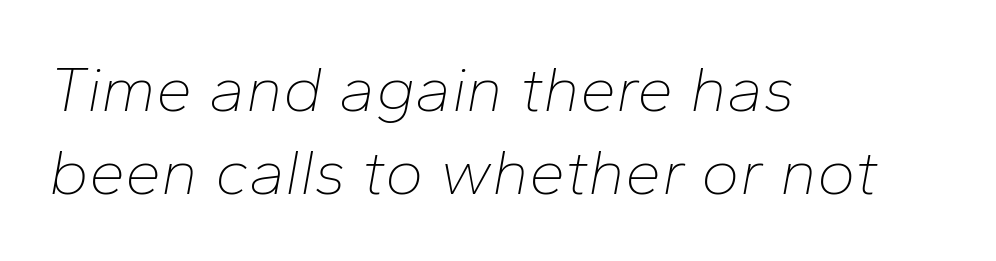
The image shows 65 px thin type, italic (leaning right); set left-aligned, normal line spacing (1.28x), normal letter spacing, not underlined; low stroke contrast and a medium x-height.
